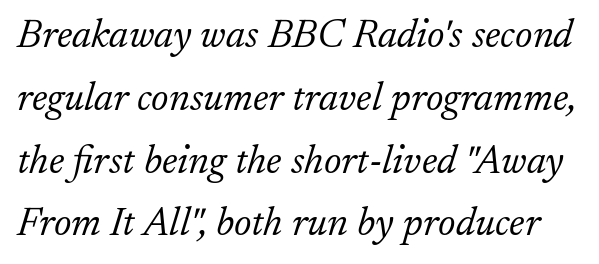
Q: Is the text bold? A: No.
Q: Is the text italic (slanted)? A: Yes, it leans right by about 17 degrees.
Q: Is the typeface a serif or a sans-serif typeface? A: Serif.
Q: Is the text underlined? A: No.
Q: Is the spacing between letters normal or unusually wide? A: Normal.
Q: Is the spacing between lines tight, normal or loose? A: Normal.
Q: Width (condensed, normal, or wide)? A: Normal.
Q: Stroke contrast? A: Low.
Q: x-height? A: Small.
Q: Monospaced? A: No.
